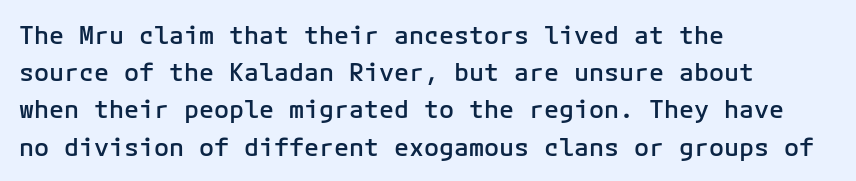
{"italic": "no", "bold": "semi", "underline": "no", "align": "left", "line_spacing": "normal", "line_spacing_ratio": 1.49, "letter_spacing": "normal", "letter_spacing_em": 0.0, "glyph_px": 25}
